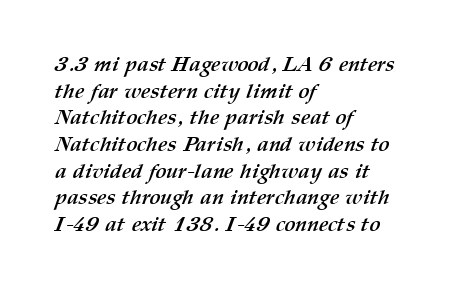
The image shows 21 px bold type; set left-aligned, normal line spacing (1.27x), normal letter spacing, not underlined.
